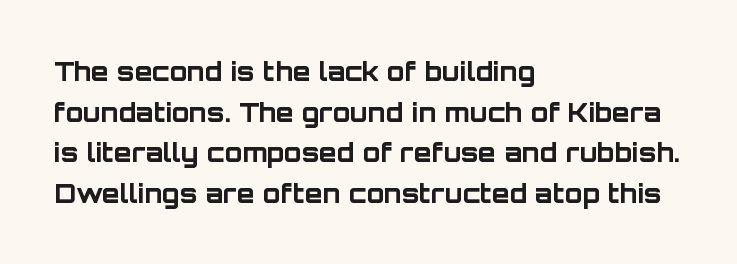
The image shows 26 px bold type, upright; set left-aligned, normal line spacing (1.56x), normal letter spacing, not underlined.
